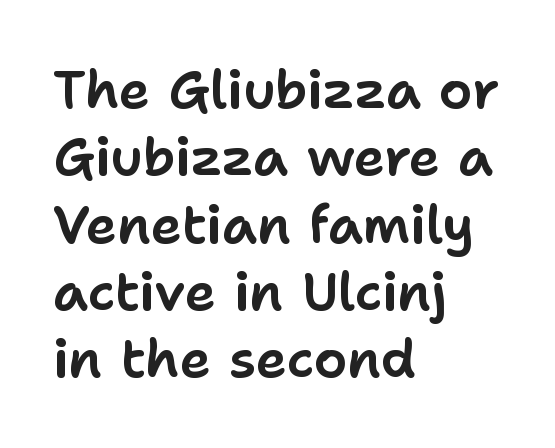
The image shows 53 px sans-serif type, upright; set left-aligned, normal line spacing (1.27x), normal letter spacing, not underlined; low stroke contrast and a medium x-height.
